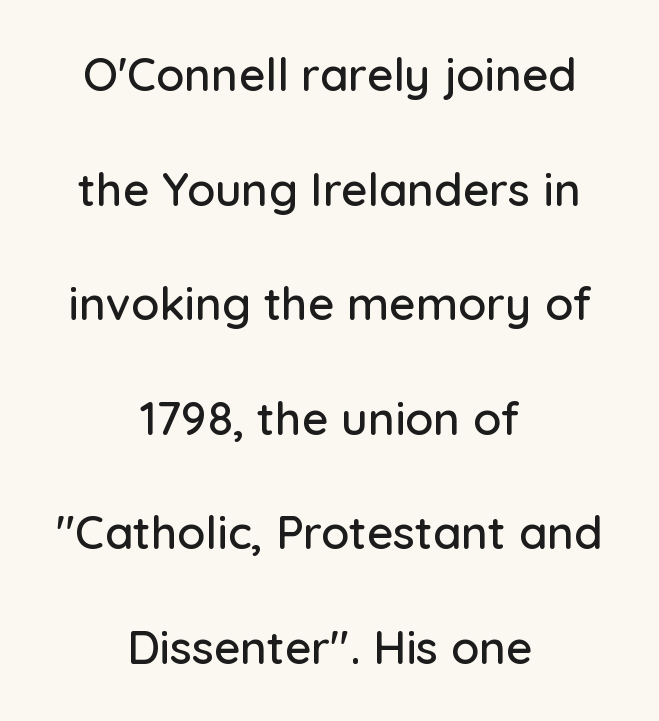
{"serif": "no", "italic": "no", "width": "normal", "stroke_contrast": "low", "x_height": "medium", "monospaced": "no", "underline": "no", "align": "center", "line_spacing": "loose", "line_spacing_ratio": 2.49, "letter_spacing": "normal", "letter_spacing_em": 0.0, "glyph_px": 46}
